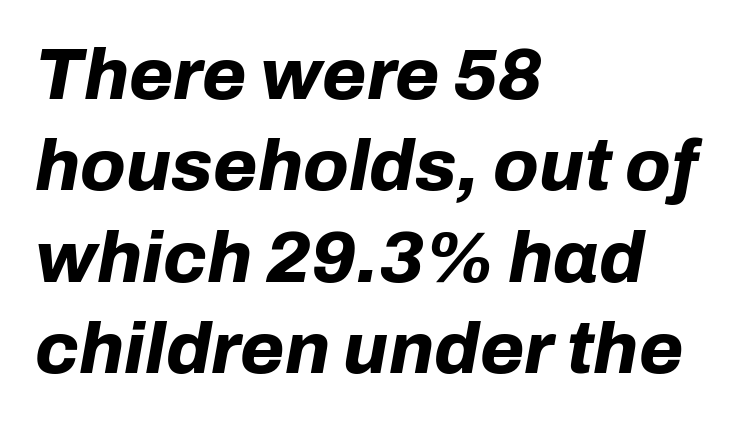
{"italic": "yes", "lean": "right", "slant_degrees": 10, "bold": "yes", "weight": "bold", "width": "normal", "stroke_contrast": "low", "x_height": "medium", "monospaced": "no", "underline": "no", "align": "left", "line_spacing": "normal", "line_spacing_ratio": 1.27, "letter_spacing": "normal", "letter_spacing_em": 0.0, "glyph_px": 72}
